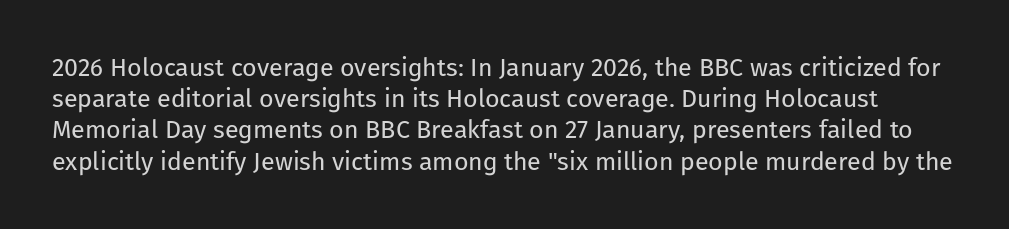
Look at the tracking — it's just the regular setting, nothing added. This is roman type, the default non-slanted kind. The face looks like a standard text weight, possibly lighter. Rule under the text: the space is simply empty.
